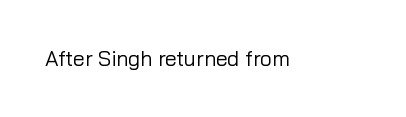
The image shows 21 px text type, upright; set normal letter spacing, not underlined.
